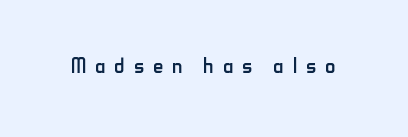
No word sits above an underline. Think of a printed novel: that variable character pitch is what you see here. The weight tops out at a normal text grade. Notice how the stems are strictly vertical — no italics here. Is this a sans? Yes — the strokes have no serifs. Letter spacing: wide.
